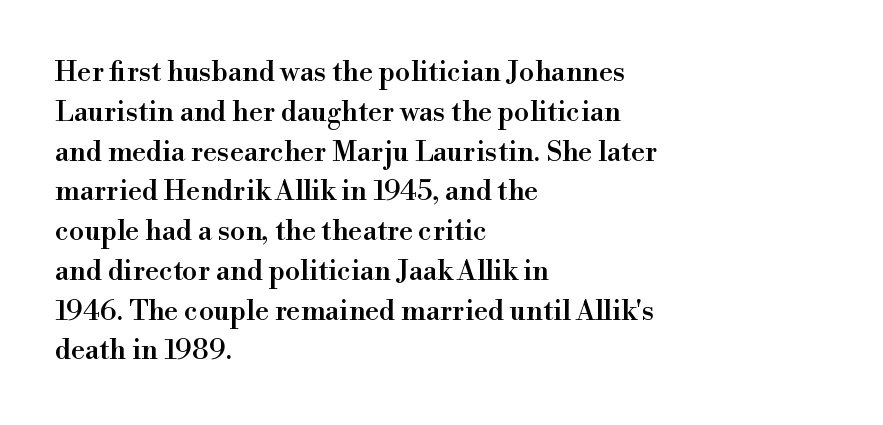
The image shows 28 px serif type, upright; set left-aligned, normal line spacing (1.42x), normal letter spacing, not underlined; high stroke contrast and a small x-height.
